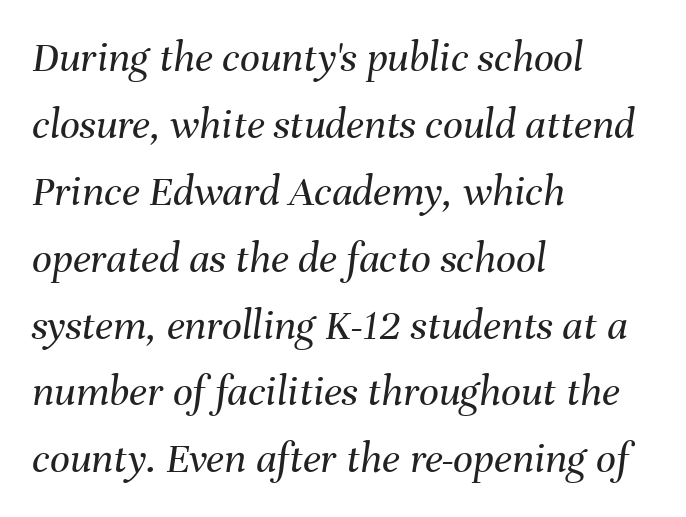
The image shows 44 px regular-weight type, italic (leaning right); set left-aligned, normal line spacing (1.52x), normal letter spacing, not underlined; medium stroke contrast and a medium x-height.
